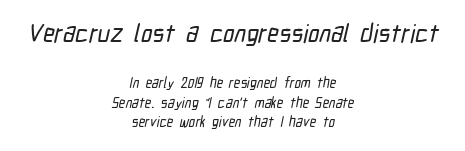
Q: Is the text underlined? A: No.
Q: How is the paragraph aligned? A: Centered.
Q: Is the spacing between letters normal or unusually wide? A: Normal.
Q: Is the spacing between lines tight, normal or loose? A: Normal.
Q: Which block of text is set in a larger size, the first (top) or the second (bottom)? A: The first (top) one.
